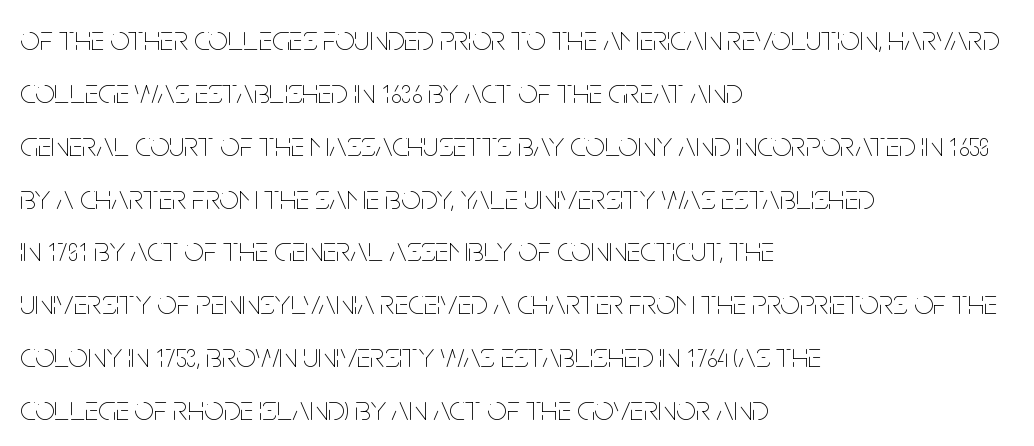
The image shows 35 px thin, condensed type, upright; set left-aligned, normal line spacing (1.51x), normal letter spacing, not underlined; low stroke contrast and a large x-height.
